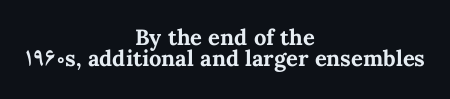
Q: Is the text bold? A: Yes.
Q: Is the text italic (slanted)? A: No, it is upright.
Q: Is the text underlined? A: No.
Q: How is the paragraph aligned? A: Centered.
Q: Is the spacing between letters normal or unusually wide? A: Normal.
Q: Is the spacing between lines tight, normal or loose? A: Tight.
